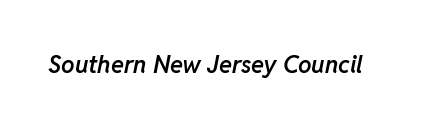
The image shows 24 px text type, italic (leaning right); set normal letter spacing, not underlined.
